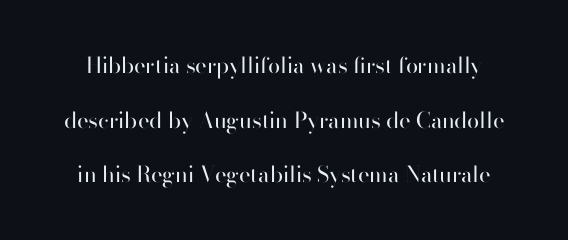
The image shows 22 px text type, upright; set loose line spacing (2.48x), normal letter spacing, not underlined.
